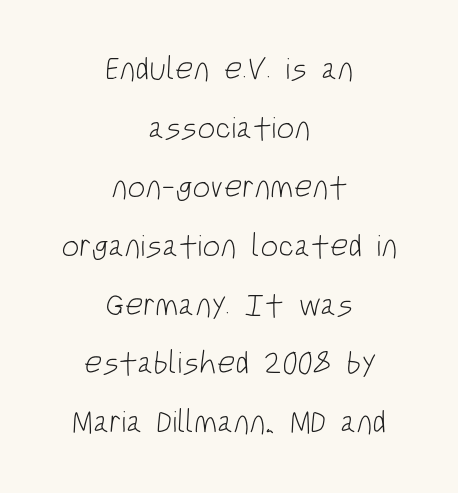
{"serif": "no", "bold": "no", "weight": "light", "width": "condensed", "stroke_contrast": "low", "x_height": "large", "monospaced": "no", "underline": "no", "align": "center", "line_spacing_ratio": 1.84, "letter_spacing": "normal", "letter_spacing_em": 0.0, "glyph_px": 32}
